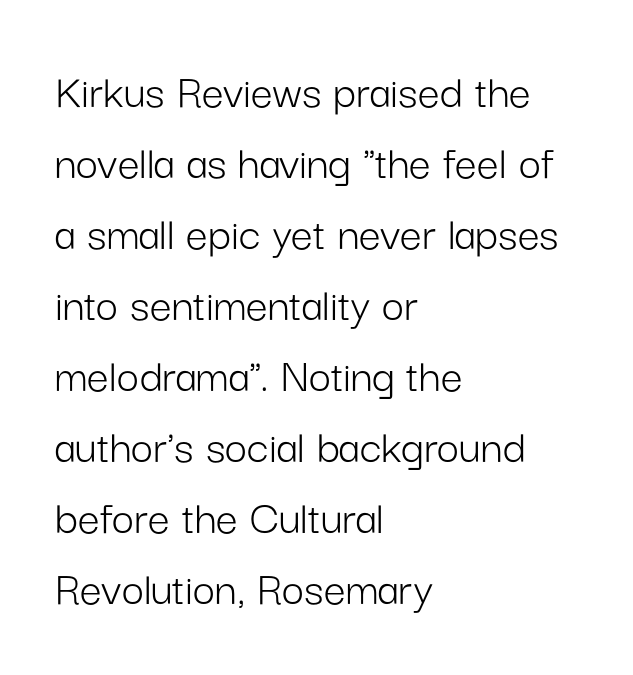
The image shows 49 px light sans-serif type, upright; set left-aligned, normal line spacing (1.45x), normal letter spacing, not underlined; low stroke contrast and a medium x-height.
